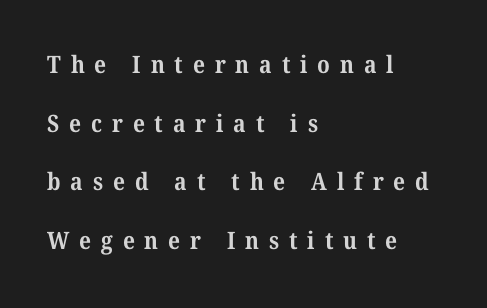
{"bold": "yes", "underline": "no", "align": "left", "line_spacing": "loose", "line_spacing_ratio": 2.44, "letter_spacing": "wide", "letter_spacing_em": 0.41, "glyph_px": 24}
